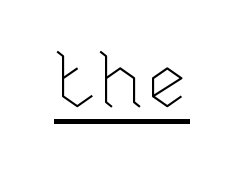
{"italic": "no", "bold": "no", "weight": "thin", "width": "normal", "stroke_contrast": "low", "x_height": "medium", "monospaced": "no", "underline": "yes", "letter_spacing": "normal", "letter_spacing_em": 0.0, "glyph_px": 79}
